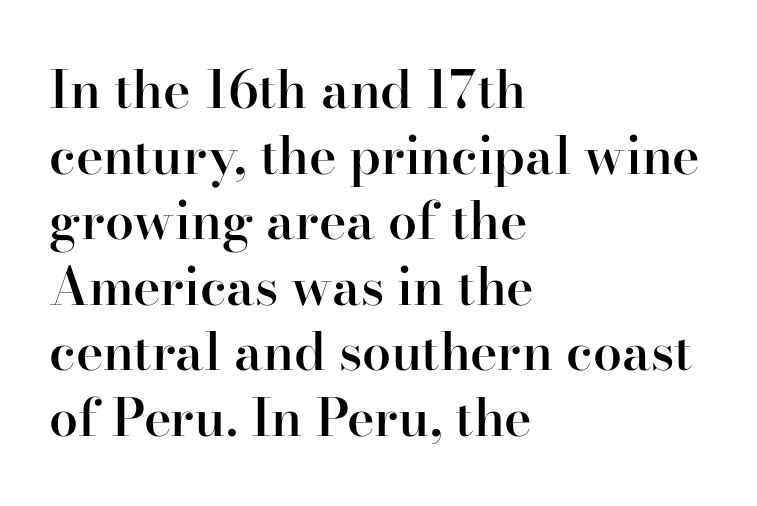
{"serif": "yes", "italic": "no", "bold": "semi", "weight": "semibold", "width": "normal", "stroke_contrast": "high", "x_height": "small", "monospaced": "no", "underline": "no", "align": "left", "line_spacing": "normal", "line_spacing_ratio": 1.26, "letter_spacing": "normal", "letter_spacing_em": 0.0, "glyph_px": 52}
